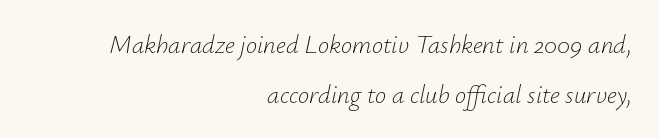
{"italic": "yes", "lean": "right", "slant_degrees": 12, "bold": "no", "underline": "no", "align": "right", "line_spacing": "loose", "line_spacing_ratio": 2.01, "letter_spacing": "normal", "letter_spacing_em": 0.0, "glyph_px": 25}
